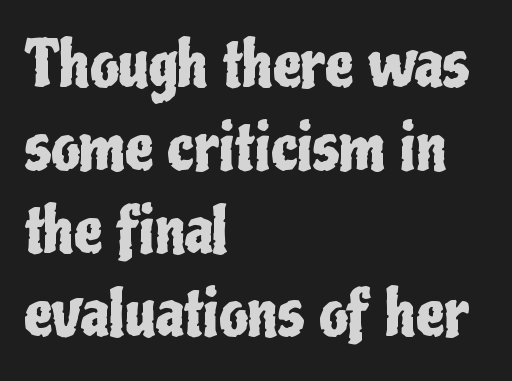
{"serif": "no", "italic": "no", "width": "condensed", "stroke_contrast": "low", "x_height": "medium", "monospaced": "no", "underline": "no", "align": "left", "line_spacing": "normal", "line_spacing_ratio": 1.32, "letter_spacing": "normal", "letter_spacing_em": 0.0, "glyph_px": 63}
